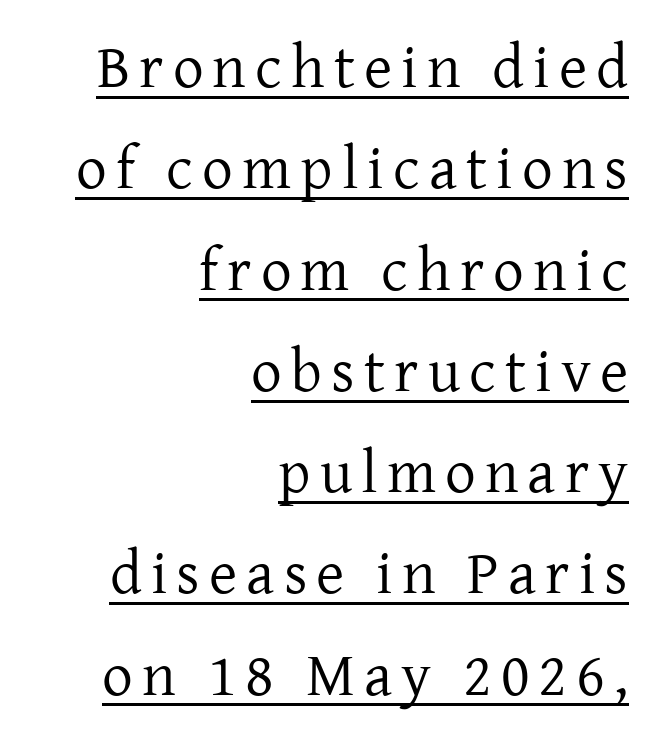
The image shows 61 px regular-weight serif type, upright; set right-aligned, normal line spacing (1.66x), underlined; low stroke contrast and a medium x-height.
